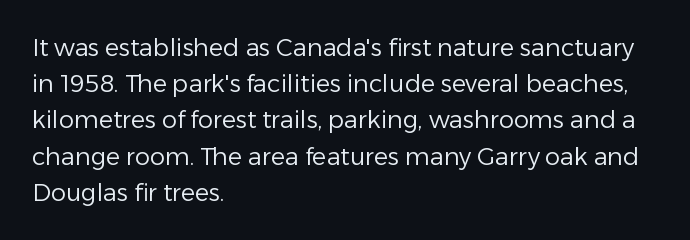
{"italic": "no", "bold": "no", "underline": "no", "align": "left", "line_spacing": "normal", "line_spacing_ratio": 1.51, "letter_spacing": "normal", "letter_spacing_em": 0.0, "glyph_px": 24}
